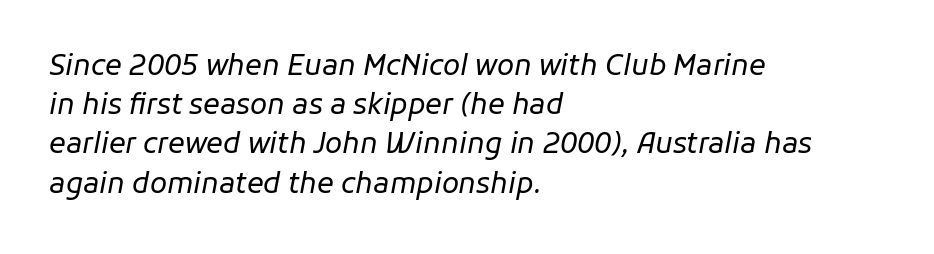
{"italic": "yes", "lean": "right", "slant_degrees": 11, "bold": "no", "weight": "regular", "width": "normal", "stroke_contrast": "low", "x_height": "medium", "monospaced": "no", "underline": "no", "align": "left", "line_spacing": "normal", "line_spacing_ratio": 1.4, "letter_spacing": "normal", "letter_spacing_em": 0.0, "glyph_px": 28}
